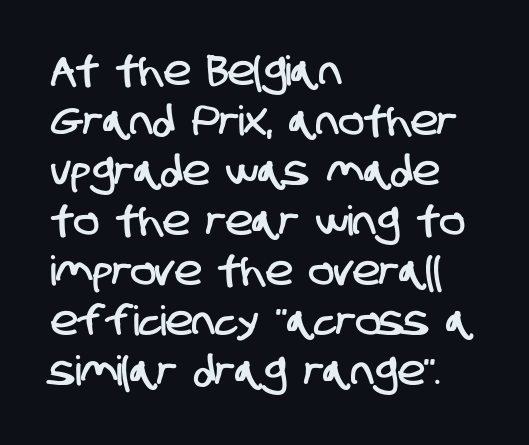
{"serif": "no", "width": "condensed", "stroke_contrast": "low", "x_height": "large", "monospaced": "no", "underline": "no", "align": "left", "line_spacing_ratio": 1.22, "letter_spacing": "normal", "letter_spacing_em": 0.0, "glyph_px": 41}
